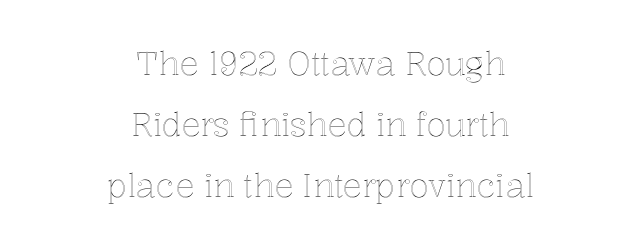
Q: Is the text italic (slanted)? A: No, it is upright.
Q: Is the text underlined? A: No.
Q: How is the paragraph aligned? A: Centered.
Q: Is the spacing between letters normal or unusually wide? A: Normal.
Q: Is the spacing between lines tight, normal or loose? A: Loose.
Q: Width (condensed, normal, or wide)? A: Normal.
Q: x-height? A: Medium.
Q: Monospaced? A: No.
